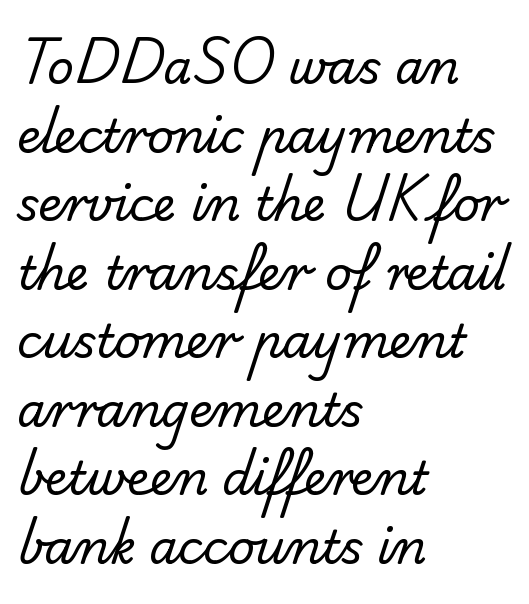
The line texture is even and compact thanks to regular tracking. The characters display no serif detailing; their extremities are plain. Any mark beneath the type? The region is blank. Caption: face not bold, strokes unweighted. Regarding leading, the lines here are spaced in the standard way. The rendering uses natural spacing where letterforms have individual widths.
